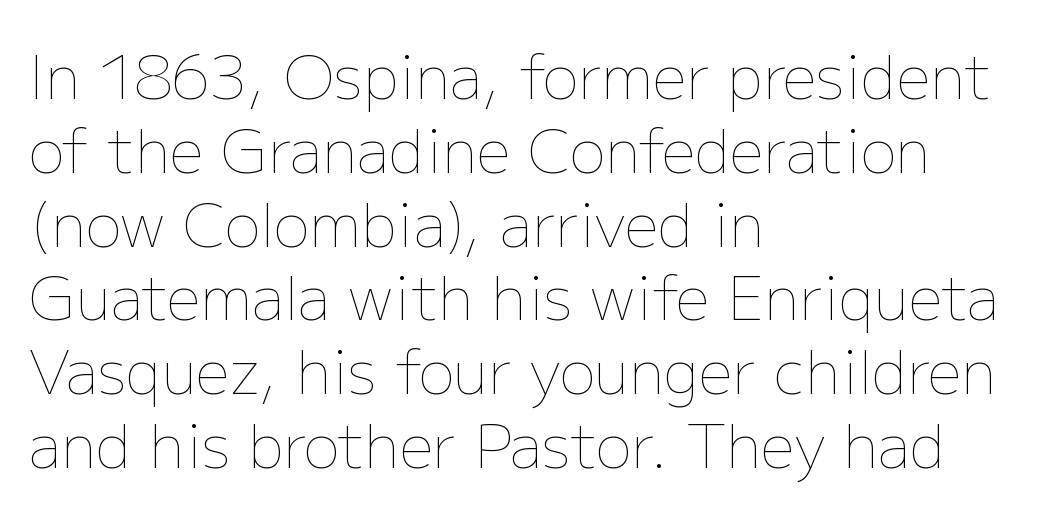
The passage shown is not underscored anywhere. When letters stand straight like this, we call the style roman or upright. Typeset ragged right — the left edge is the straight one. You could not count columns in this text — the font is proportionally spaced. Bold? No — there's no thickening of the strokes. Each word holds together tightly as a unit, with standard inter-letter gaps.
